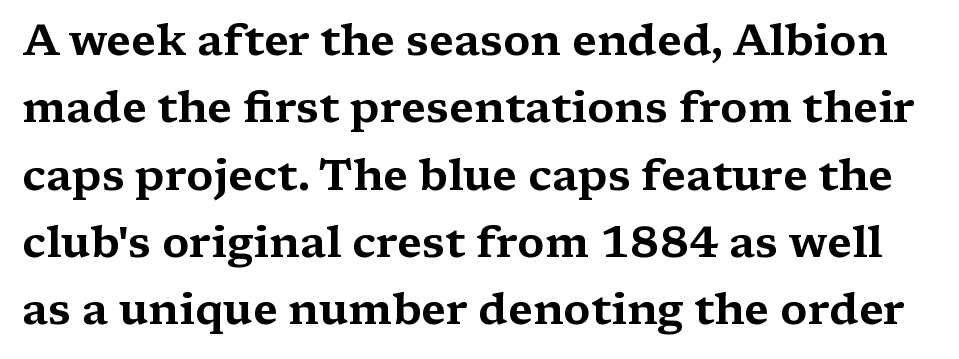
Each row of text sits above clean, open space. The rendering uses a moderate line-height, typical for paragraphs. The passage shown is typed in a proportional face where columns would drift. The axis of the letterforms is exactly vertical. Classification — serif.
